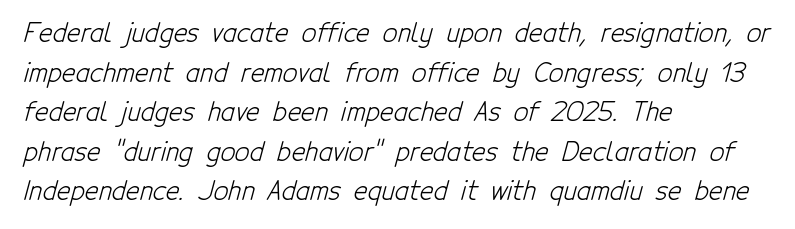
{"bold": "no", "underline": "no", "align": "left", "line_spacing": "normal", "line_spacing_ratio": 1.52, "letter_spacing": "normal", "letter_spacing_em": 0.0, "glyph_px": 26}
